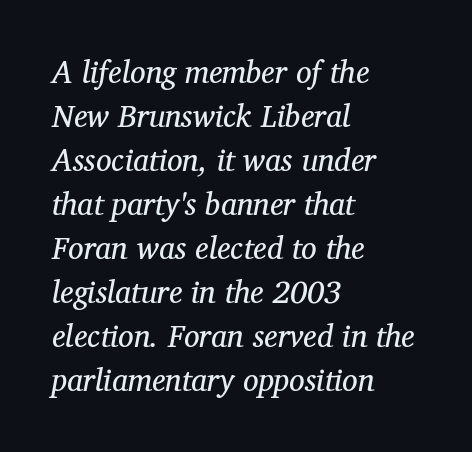
{"serif": "yes", "italic": "yes", "lean": "right", "slant_degrees": 12, "bold": "no", "weight": "regular", "width": "normal", "stroke_contrast": "medium", "x_height": "medium", "monospaced": "no", "underline": "no", "align": "left", "line_spacing": "normal", "line_spacing_ratio": 1.42, "letter_spacing": "normal", "letter_spacing_em": 0.0, "glyph_px": 31}
